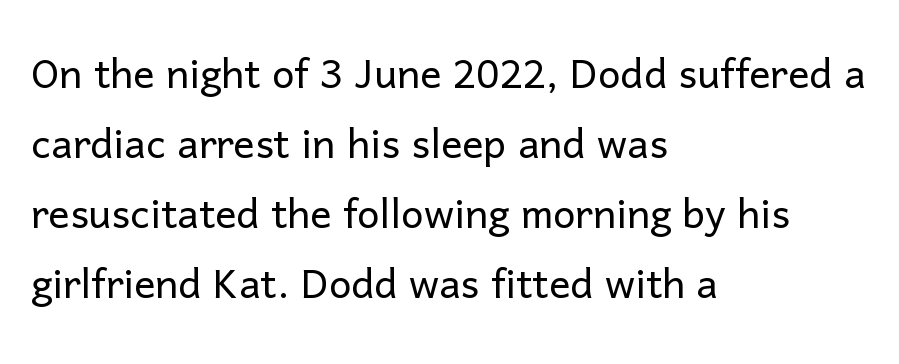
Does the copy run flush right? No — it runs flush left. Classification — sans serif. The typeface has the unassuming heft of standard copy or less. Plain, unruled lines of type.
